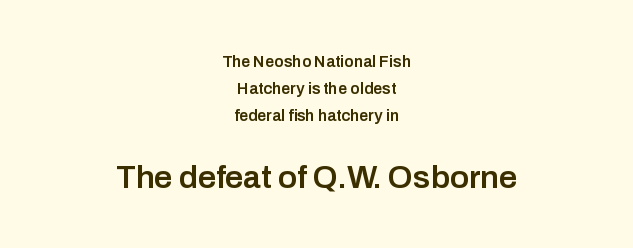
Q: Is the text bold? A: Semi-bold.
Q: Is the text italic (slanted)? A: No, it is upright.
Q: Is the typeface a serif or a sans-serif typeface? A: Sans-serif.
Q: Is the text underlined? A: No.
Q: How is the paragraph aligned? A: Centered.
Q: Is the spacing between letters normal or unusually wide? A: Normal.
Q: Is the spacing between lines tight, normal or loose? A: Normal.
Q: Which block of text is set in a larger size, the first (top) or the second (bottom)? A: The second (bottom) one.
Q: Width (condensed, normal, or wide)? A: Normal.
Q: Stroke contrast? A: Low.
Q: x-height? A: Medium.
Q: Monospaced? A: No.
